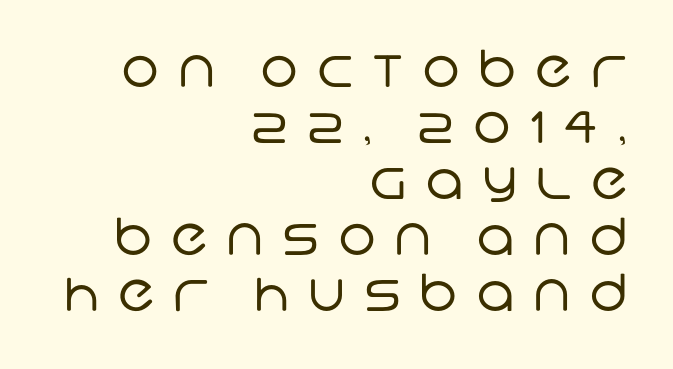
Q: Is the text bold? A: No.
Q: Is the typeface a serif or a sans-serif typeface? A: Sans-serif.
Q: Is the text underlined? A: No.
Q: How is the paragraph aligned? A: Right-aligned.
Q: Is the spacing between letters normal or unusually wide? A: Unusually wide.
Q: Is the spacing between lines tight, normal or loose? A: Tight.
Q: Width (condensed, normal, or wide)? A: Normal.
Q: Stroke contrast? A: Low.
Q: x-height? A: Large.
Q: Monospaced? A: No.
